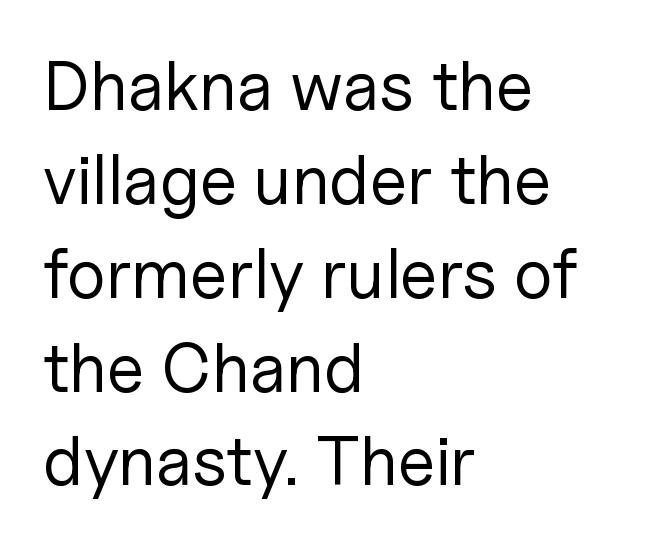
The font is comparable to plain body text, perhaps lighter. The leading is moderate, giving the passage an even texture. Is there any slant? The stems are plumb. The horizontal fit of the characters is conventional and even. The passage shown is typed in a proportional face where columns would drift. Teacher's note: observe the even left margin — that is flush-left alignment.
